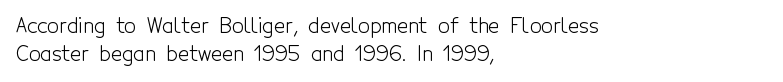
The image shows 21 px text type, upright; set left-aligned, normal line spacing (1.32x), normal letter spacing, not underlined.
